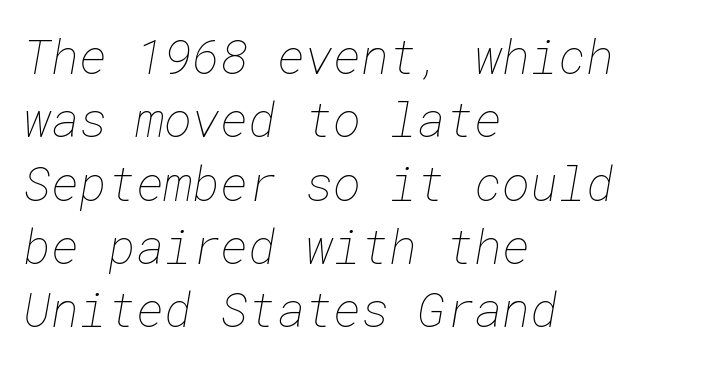
The image shows 48 px thin type; set left-aligned, normal line spacing (1.32x), normal letter spacing, not underlined; low stroke contrast and a medium x-height.
